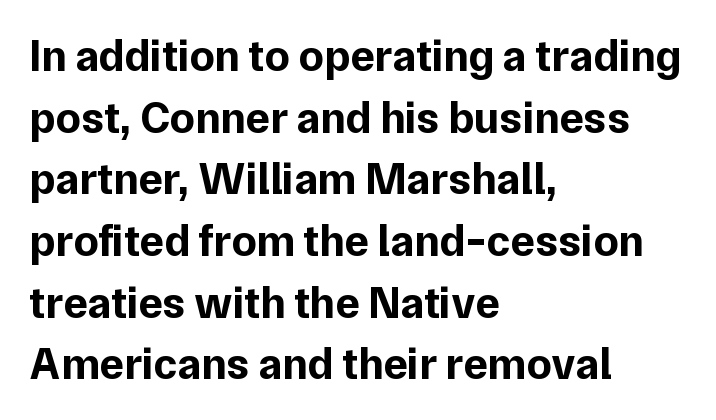
Q: Is the text bold? A: Yes.
Q: Is the text italic (slanted)? A: No, it is upright.
Q: Is the typeface a serif or a sans-serif typeface? A: Sans-serif.
Q: Is the text underlined? A: No.
Q: How is the paragraph aligned? A: Left-aligned.
Q: Is the spacing between letters normal or unusually wide? A: Normal.
Q: Is the spacing between lines tight, normal or loose? A: Normal.
Q: Width (condensed, normal, or wide)? A: Normal.
Q: Stroke contrast? A: Low.
Q: x-height? A: Medium.
Q: Monospaced? A: No.
